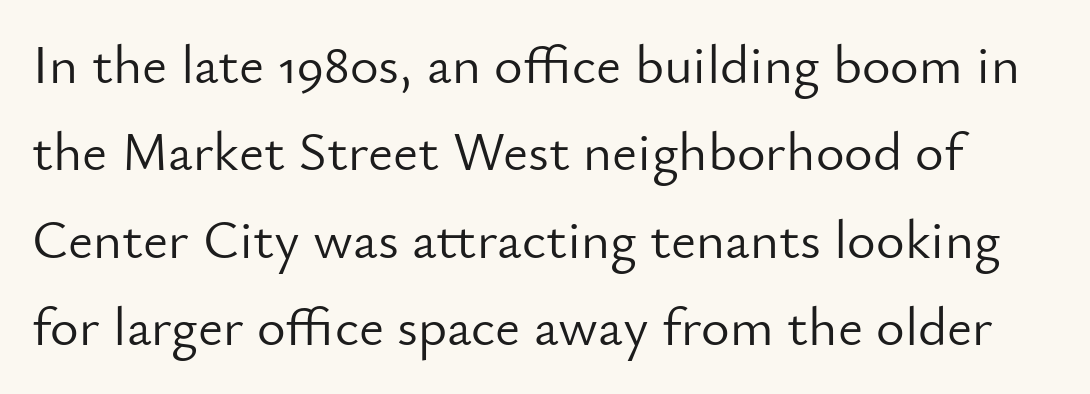
The typeface has the unassuming heft of standard copy or less. Notice how descenders clear the ascenders below comfortably — that's standard leading. Do the characters align in a grid? No, the font is proportional. Quick note: underline off.
